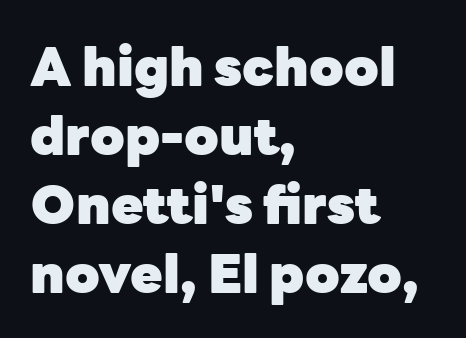
{"serif": "no", "italic": "no", "bold": "yes", "weight": "heavy", "width": "normal", "stroke_contrast": "low", "x_height": "medium", "monospaced": "no", "underline": "no", "align": "left", "line_spacing": "normal", "line_spacing_ratio": 1.3, "letter_spacing": "normal", "letter_spacing_em": 0.0, "glyph_px": 53}
